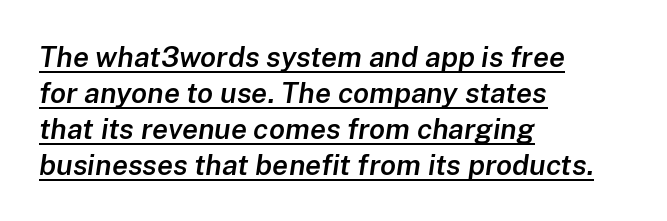
Q: Is the text bold? A: Semi-bold.
Q: Is the text italic (slanted)? A: Yes, it leans right by about 8 degrees.
Q: Is the text underlined? A: Yes.
Q: How is the paragraph aligned? A: Left-aligned.
Q: Is the spacing between letters normal or unusually wide? A: Normal.
Q: Width (condensed, normal, or wide)? A: Normal.
Q: Stroke contrast? A: Low.
Q: x-height? A: Medium.
Q: Monospaced? A: No.
